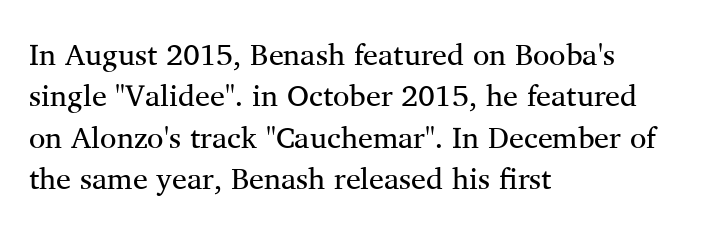
Q: Is the text bold? A: No.
Q: Is the text italic (slanted)? A: No, it is upright.
Q: Is the typeface a serif or a sans-serif typeface? A: Serif.
Q: Is the text underlined? A: No.
Q: How is the paragraph aligned? A: Left-aligned.
Q: Is the spacing between letters normal or unusually wide? A: Normal.
Q: Is the spacing between lines tight, normal or loose? A: Normal.
Q: Width (condensed, normal, or wide)? A: Normal.
Q: Stroke contrast? A: Medium.
Q: x-height? A: Medium.
Q: Monospaced? A: No.
